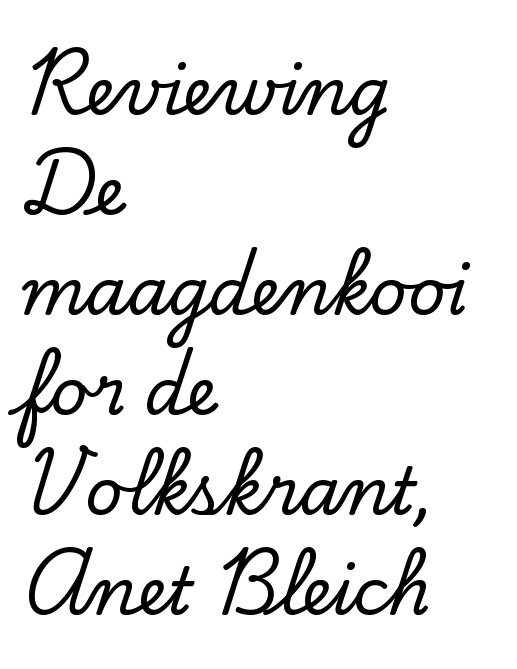
{"serif": "yes", "width": "normal", "stroke_contrast": "low", "x_height": "small", "monospaced": "no", "underline": "no", "align": "left", "line_spacing": "normal", "line_spacing_ratio": 1.54, "letter_spacing": "normal", "letter_spacing_em": 0.0, "glyph_px": 65}
